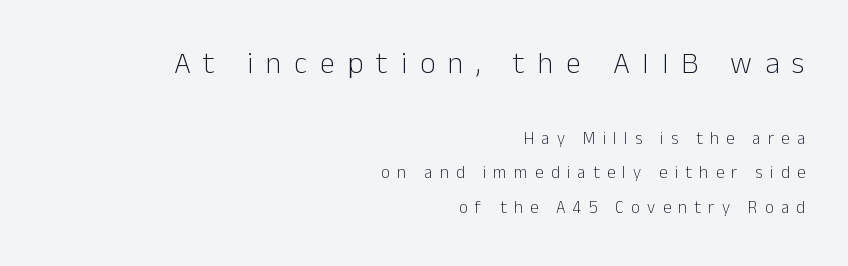
Q: Is the text bold? A: No.
Q: Is the text italic (slanted)? A: No, it is upright.
Q: Is the typeface a serif or a sans-serif typeface? A: Sans-serif.
Q: Is the text underlined? A: No.
Q: How is the paragraph aligned? A: Right-aligned.
Q: Is the spacing between letters normal or unusually wide? A: Unusually wide.
Q: Is the spacing between lines tight, normal or loose? A: Loose.
Q: Which block of text is set in a larger size, the first (top) or the second (bottom)? A: The first (top) one.
Q: Width (condensed, normal, or wide)? A: Normal.
Q: Stroke contrast? A: Low.
Q: x-height? A: Medium.
Q: Monospaced? A: No.
